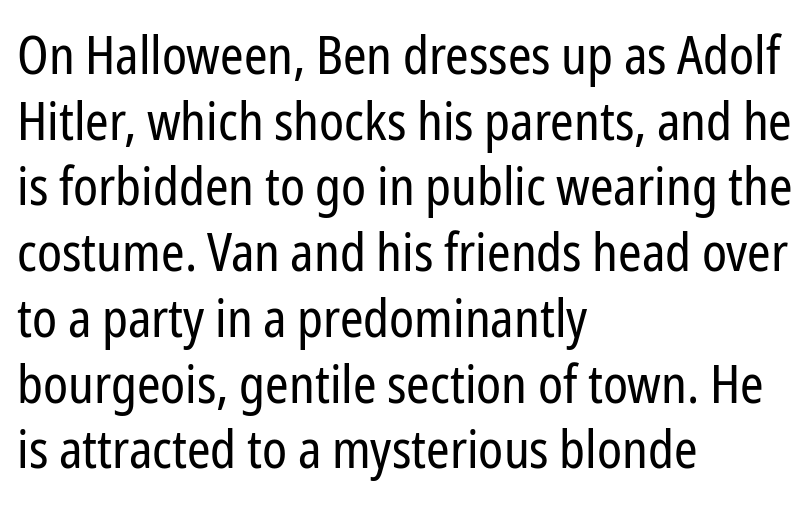
Q: Is the text bold? A: No.
Q: Is the text italic (slanted)? A: No, it is upright.
Q: Is the typeface a serif or a sans-serif typeface? A: Sans-serif.
Q: Is the text underlined? A: No.
Q: How is the paragraph aligned? A: Left-aligned.
Q: Is the spacing between letters normal or unusually wide? A: Normal.
Q: Width (condensed, normal, or wide)? A: Condensed.
Q: Stroke contrast? A: Low.
Q: x-height? A: Medium.
Q: Monospaced? A: No.
